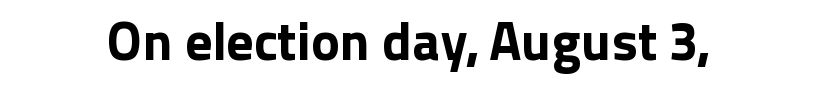
The image shows 54 px sans-serif type, upright; set normal letter spacing, not underlined; low stroke contrast and a medium x-height.
